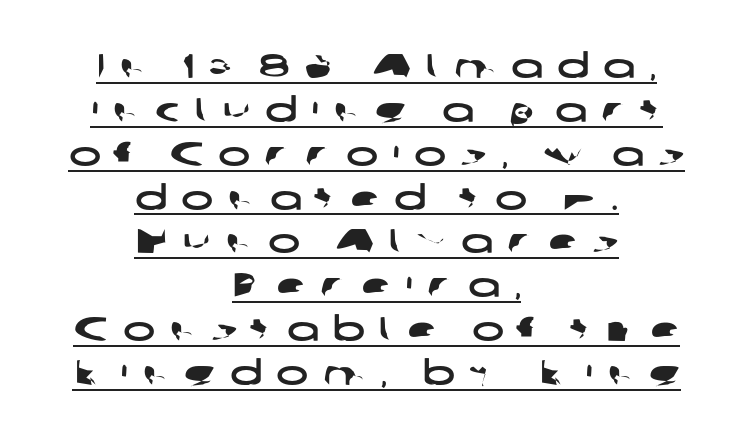
The image shows 34 px wide sans-serif type; set centered, normal line spacing (1.29x), unusually wide letter spacing (+0.42 em), underlined; low stroke contrast and a medium x-height.
